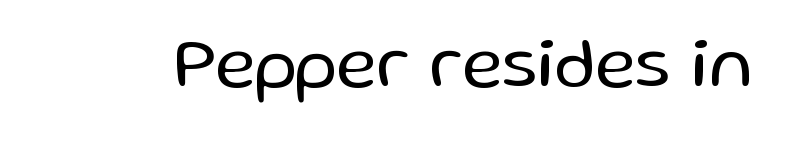
{"serif": "no", "italic": "no", "bold": "no", "weight": "regular", "width": "normal", "stroke_contrast": "low", "x_height": "medium", "monospaced": "no", "underline": "no", "letter_spacing": "normal", "letter_spacing_em": 0.0, "glyph_px": 71}
